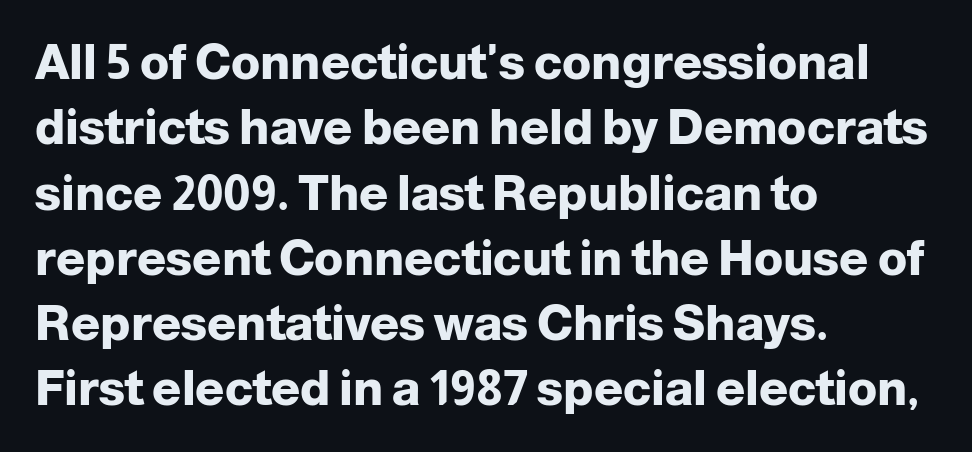
Q: Is the text bold? A: Yes.
Q: Is the text italic (slanted)? A: No, it is upright.
Q: Is the typeface a serif or a sans-serif typeface? A: Sans-serif.
Q: Is the text underlined? A: No.
Q: How is the paragraph aligned? A: Left-aligned.
Q: Is the spacing between letters normal or unusually wide? A: Normal.
Q: Is the spacing between lines tight, normal or loose? A: Normal.
Q: Width (condensed, normal, or wide)? A: Normal.
Q: Stroke contrast? A: Low.
Q: x-height? A: Medium.
Q: Monospaced? A: No.
